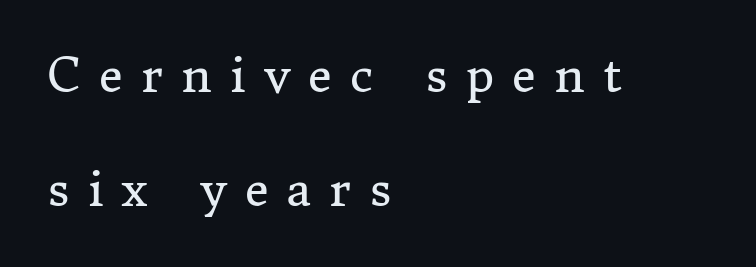
{"serif": "yes", "italic": "no", "bold": "no", "weight": "regular", "width": "normal", "stroke_contrast": "medium", "x_height": "medium", "monospaced": "no", "underline": "no", "align": "left", "line_spacing": "loose", "line_spacing_ratio": 2.48, "letter_spacing": "wide", "letter_spacing_em": 0.4, "glyph_px": 46}
